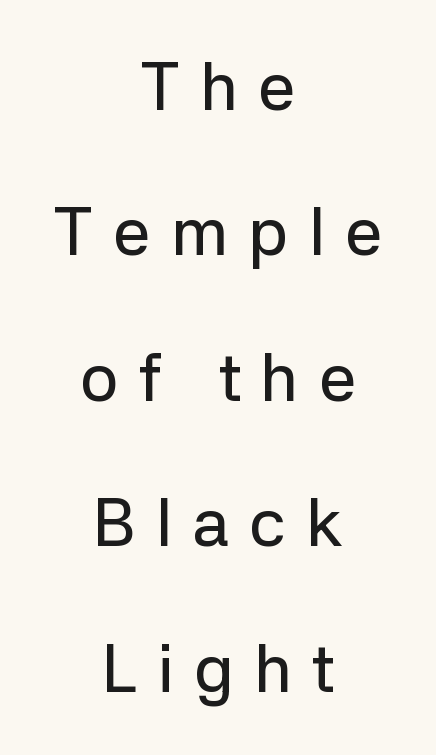
Q: Is the text italic (slanted)? A: No, it is upright.
Q: Is the typeface a serif or a sans-serif typeface? A: Sans-serif.
Q: Is the text underlined? A: No.
Q: How is the paragraph aligned? A: Centered.
Q: Is the spacing between letters normal or unusually wide? A: Unusually wide.
Q: Is the spacing between lines tight, normal or loose? A: Loose.
Q: Width (condensed, normal, or wide)? A: Normal.
Q: Stroke contrast? A: Low.
Q: x-height? A: Medium.
Q: Monospaced? A: No.
